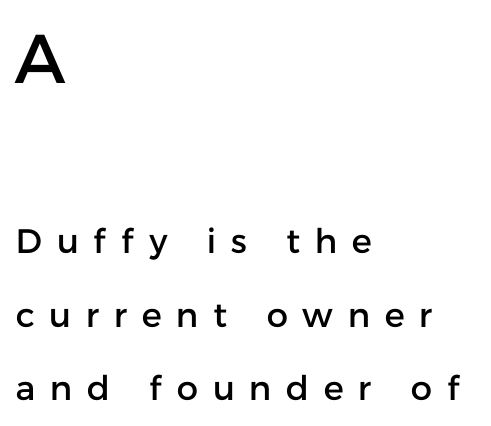
Q: Is the text italic (slanted)? A: No, it is upright.
Q: Is the typeface a serif or a sans-serif typeface? A: Sans-serif.
Q: Is the text underlined? A: No.
Q: How is the paragraph aligned? A: Left-aligned.
Q: Is the spacing between letters normal or unusually wide? A: Unusually wide.
Q: Is the spacing between lines tight, normal or loose? A: Loose.
Q: Which block of text is set in a larger size, the first (top) or the second (bottom)? A: The first (top) one.
Q: Width (condensed, normal, or wide)? A: Normal.
Q: Stroke contrast? A: Low.
Q: x-height? A: Medium.
Q: Monospaced? A: No.
